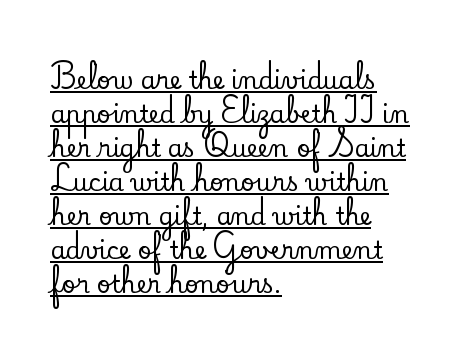
{"italic": "no", "underline": "yes", "align": "left", "line_spacing": "normal", "line_spacing_ratio": 1.42, "letter_spacing": "normal", "letter_spacing_em": 0.0, "glyph_px": 24}
